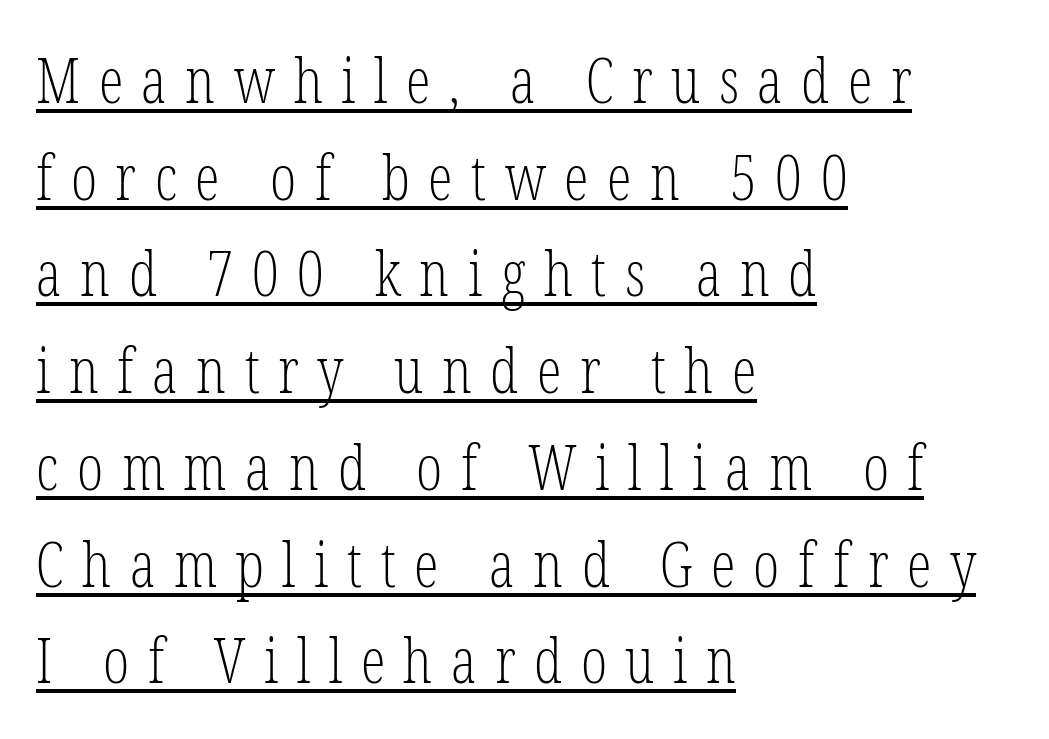
Designer's note — italics off, roman on. Decoration check: the copy is underlined. Display-style spreading of the glyphs; the letterfit is very open. On a weight scale, this lands at 450 or below. Do the characters align in a grid? No, the font is proportional. One-word summary of the alignment: left.
